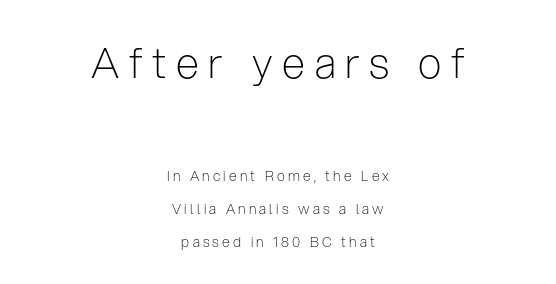
Horizontally, the lines are justified to the midpoint only. Does the type have serifs? No, each stem ends abruptly. The rendering uses natural spacing where letterforms have individual widths. Stem width sits at or under what a default text font uses. The letters stand straight up with perfectly vertical stems.
